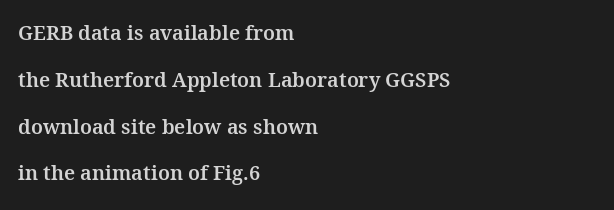
{"italic": "no", "underline": "no", "align": "left", "line_spacing": "loose", "line_spacing_ratio": 2.34, "letter_spacing": "normal", "letter_spacing_em": 0.0, "glyph_px": 20}
